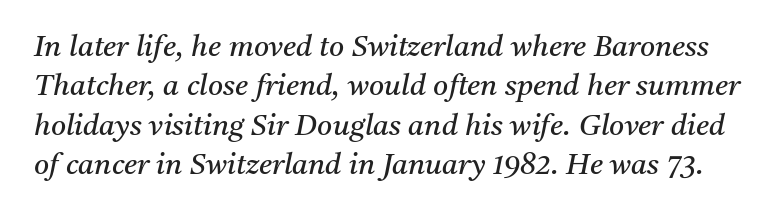
The image shows 29 px regular-weight serif type, italic (leaning right); set normal line spacing (1.36x), normal letter spacing, not underlined; medium stroke contrast and a medium x-height.
